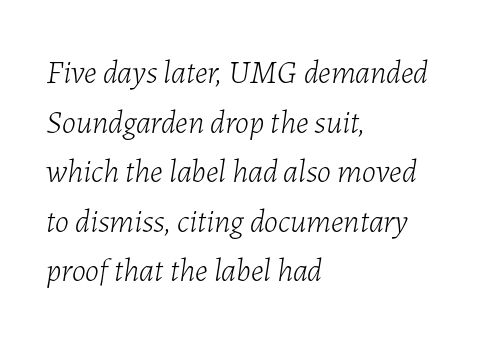
Q: Is the text bold? A: No.
Q: Is the text italic (slanted)? A: Yes, it leans right by about 7 degrees.
Q: Is the text underlined? A: No.
Q: How is the paragraph aligned? A: Left-aligned.
Q: Is the spacing between letters normal or unusually wide? A: Normal.
Q: Is the spacing between lines tight, normal or loose? A: Normal.
Q: Width (condensed, normal, or wide)? A: Normal.
Q: Stroke contrast? A: Low.
Q: x-height? A: Medium.
Q: Monospaced? A: No.
